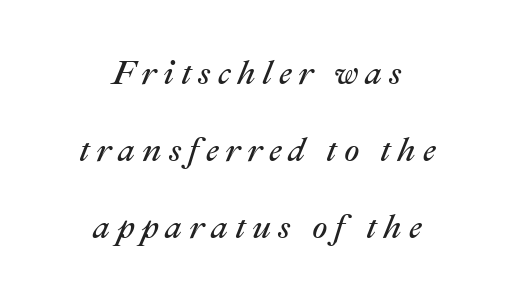
The image shows 34 px regular-weight type, italic (leaning right); set centered, loose line spacing (2.27x), unusually wide letter spacing (+0.2 em), not underlined; medium stroke contrast and a medium x-height.
